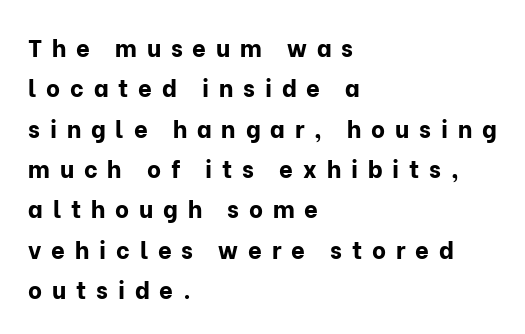
{"italic": "no", "bold": "yes", "underline": "no", "align": "left", "line_spacing": "normal", "line_spacing_ratio": 1.68, "letter_spacing": "wide", "letter_spacing_em": 0.41, "glyph_px": 24}
